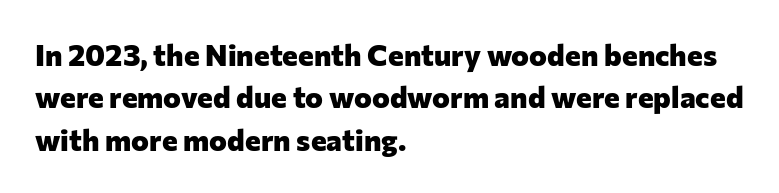
{"serif": "no", "italic": "no", "bold": "yes", "weight": "heavy", "width": "normal", "stroke_contrast": "low", "x_height": "medium", "monospaced": "no", "underline": "no", "align": "left", "line_spacing": "normal", "line_spacing_ratio": 1.41, "letter_spacing": "normal", "letter_spacing_em": 0.0, "glyph_px": 30}
